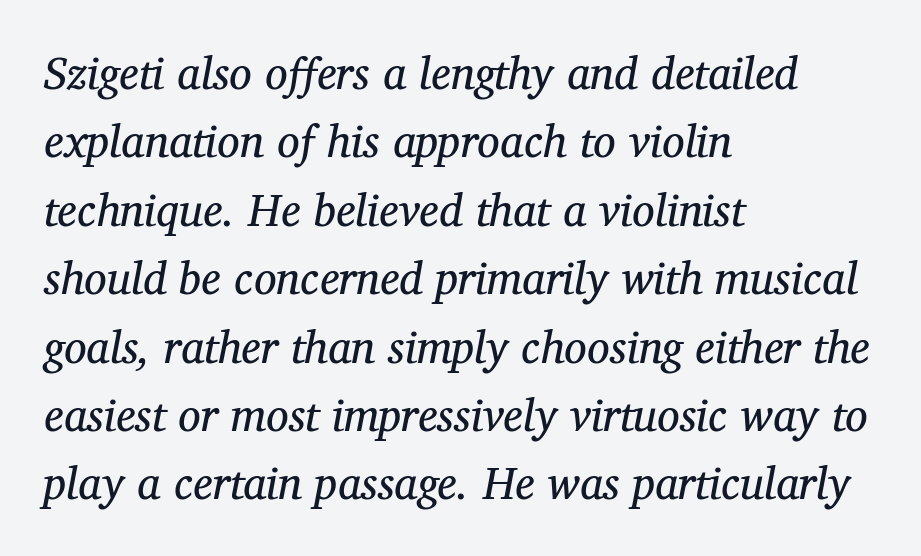
A light-to-regular cut is what we see here. Spacing verdict: proportional, widths tailored to each character. Classification — serif. In terms of posture, this sample is oblique.
